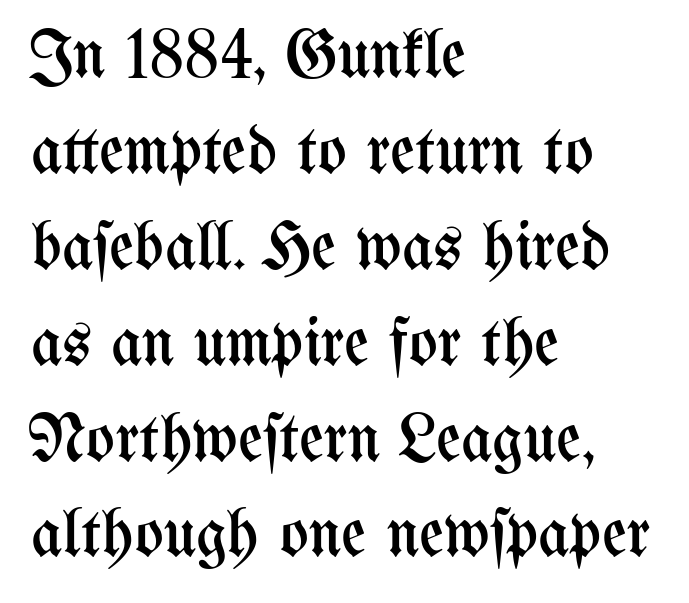
The image shows 68 px regular-weight, condensed type, upright; set left-aligned, normal line spacing (1.41x), normal letter spacing, not underlined; medium stroke contrast and a medium x-height.
